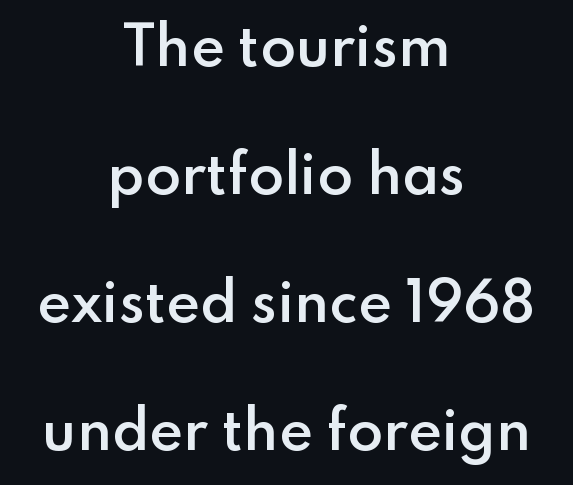
{"serif": "no", "italic": "no", "bold": "semi", "weight": "semibold", "width": "normal", "stroke_contrast": "low", "x_height": "small", "monospaced": "no", "underline": "no", "align": "center", "line_spacing": "loose", "line_spacing_ratio": 2.46, "letter_spacing": "normal", "letter_spacing_em": 0.0, "glyph_px": 52}
